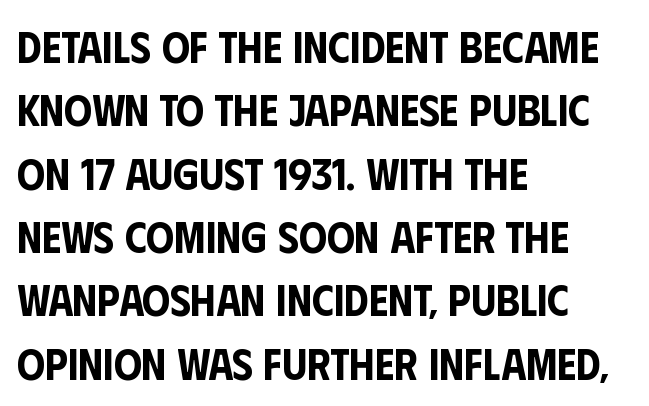
Q: Is the text italic (slanted)? A: No, it is upright.
Q: Is the typeface a serif or a sans-serif typeface? A: Sans-serif.
Q: Is the text underlined? A: No.
Q: How is the paragraph aligned? A: Left-aligned.
Q: Is the spacing between letters normal or unusually wide? A: Normal.
Q: Is the spacing between lines tight, normal or loose? A: Normal.
Q: Width (condensed, normal, or wide)? A: Condensed.
Q: Stroke contrast? A: Low.
Q: x-height? A: Large.
Q: Monospaced? A: No.
